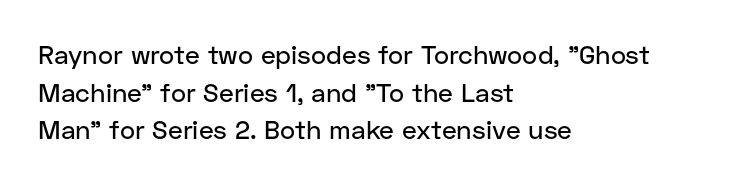
Q: Is the text italic (slanted)? A: No, it is upright.
Q: Is the text underlined? A: No.
Q: How is the paragraph aligned? A: Left-aligned.
Q: Is the spacing between letters normal or unusually wide? A: Normal.
Q: Is the spacing between lines tight, normal or loose? A: Normal.
